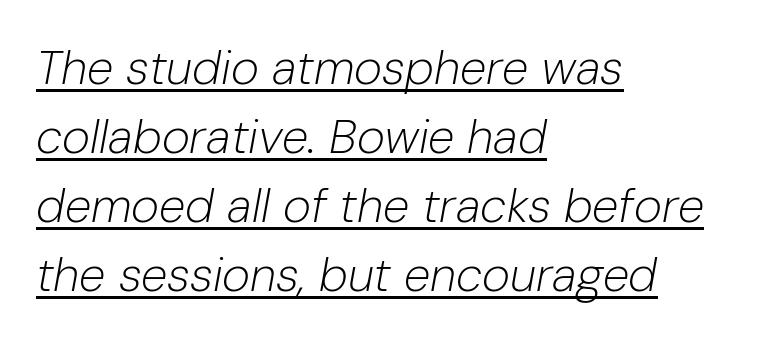
{"italic": "yes", "lean": "right", "slant_degrees": 10, "bold": "no", "weight": "light", "width": "normal", "stroke_contrast": "low", "x_height": "medium", "monospaced": "no", "underline": "yes", "align": "left", "line_spacing": "normal", "line_spacing_ratio": 1.44, "letter_spacing": "normal", "letter_spacing_em": 0.0, "glyph_px": 48}
